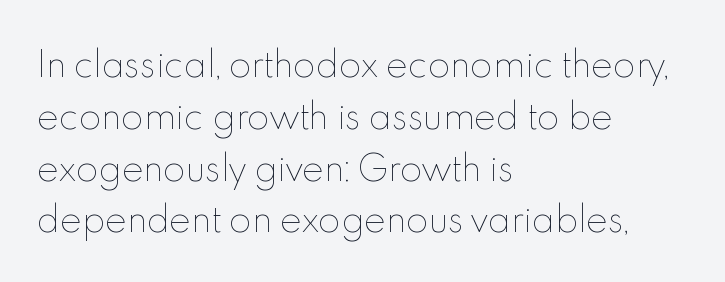
The passage shown is typed in a proportional face where columns would drift. The leading is moderate, giving the passage an even texture. Does the copy run flush right? No — it runs flush left. Just letters on the line, the space beneath them empty. In terms of letterspacing, this is plain default setting. Designer's note — italics off, roman on.
